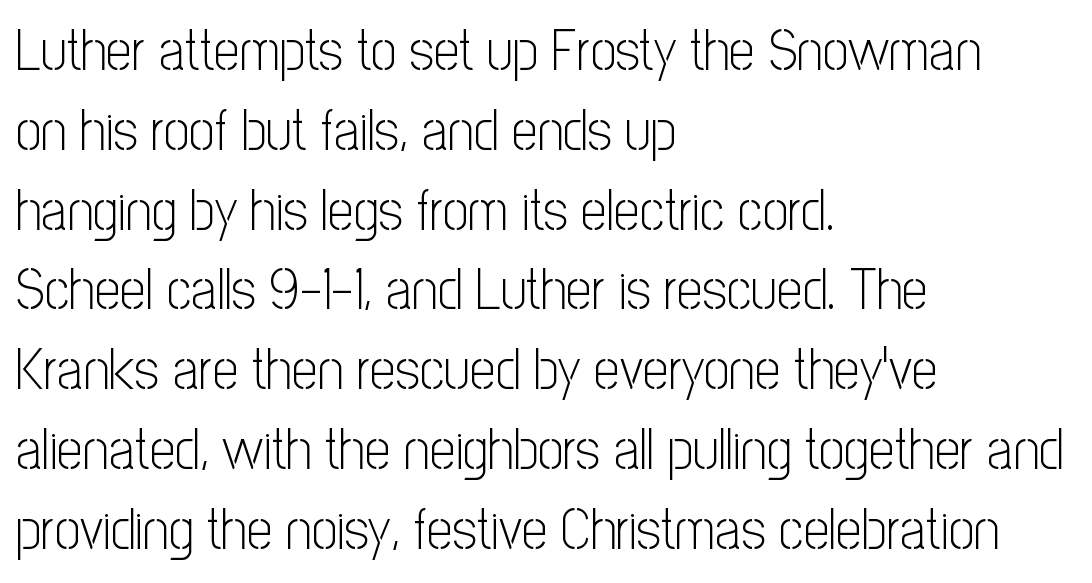
Plain, unruled lines of type. Check where the strokes stop: nothing finishes them off — pure sans. This sample is left-justified, so line endings fall wherever the words run out. When letters stand straight like this, we call the style roman or upright. Regarding leading, the lines here are spaced in the standard way.
